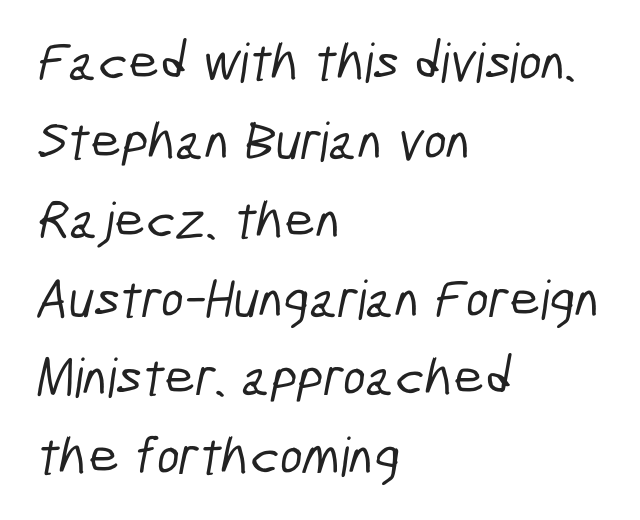
{"serif": "no", "width": "condensed", "stroke_contrast": "low", "x_height": "medium", "monospaced": "no", "underline": "no", "align": "left", "line_spacing": "normal", "line_spacing_ratio": 1.46, "letter_spacing": "normal", "letter_spacing_em": 0.0, "glyph_px": 54}
